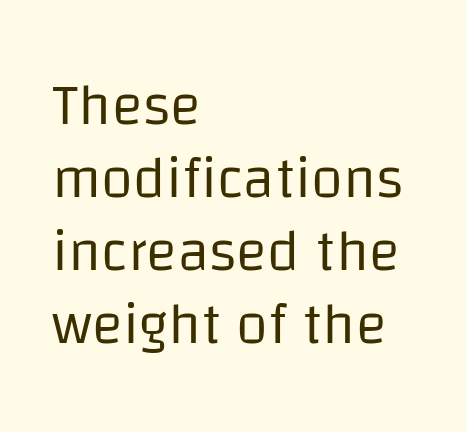
Q: Is the text bold? A: No.
Q: Is the text italic (slanted)? A: No, it is upright.
Q: Is the typeface a serif or a sans-serif typeface? A: Sans-serif.
Q: Is the text underlined? A: No.
Q: How is the paragraph aligned? A: Left-aligned.
Q: Is the spacing between letters normal or unusually wide? A: Normal.
Q: Is the spacing between lines tight, normal or loose? A: Normal.
Q: Width (condensed, normal, or wide)? A: Normal.
Q: Stroke contrast? A: Low.
Q: x-height? A: Large.
Q: Monospaced? A: No.
